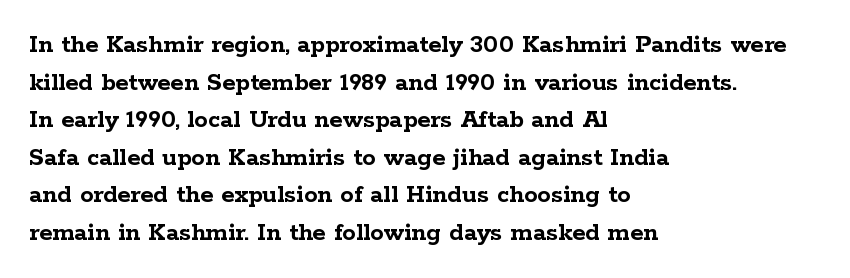
The image shows 27 px bold type, upright; set left-aligned, normal line spacing (1.39x), normal letter spacing, not underlined.
